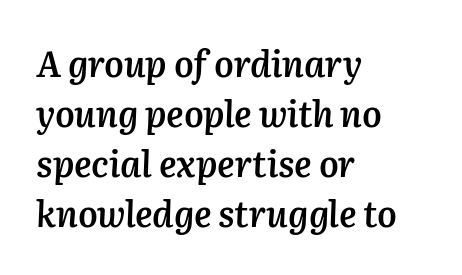
{"italic": "yes", "lean": "right", "slant_degrees": 2, "bold": "semi", "weight": "semibold", "width": "normal", "stroke_contrast": "medium", "x_height": "medium", "monospaced": "no", "underline": "no", "align": "left", "line_spacing": "normal", "line_spacing_ratio": 1.43, "letter_spacing": "normal", "letter_spacing_em": 0.0, "glyph_px": 35}
